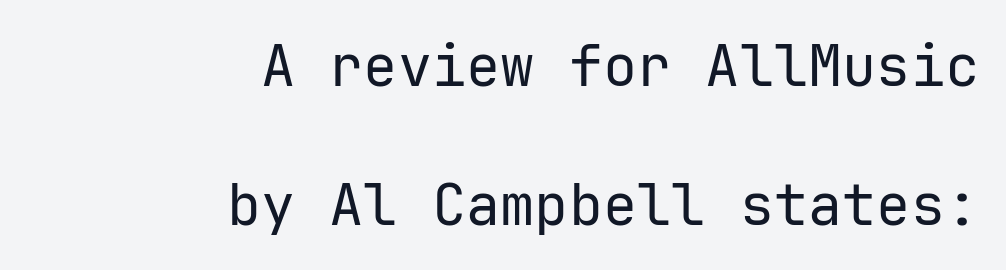
The image shows 57 px regular-weight sans-serif type, upright, monospaced; set right-aligned, loose line spacing (2.43x), normal letter spacing, not underlined; low stroke contrast and a medium x-height.
